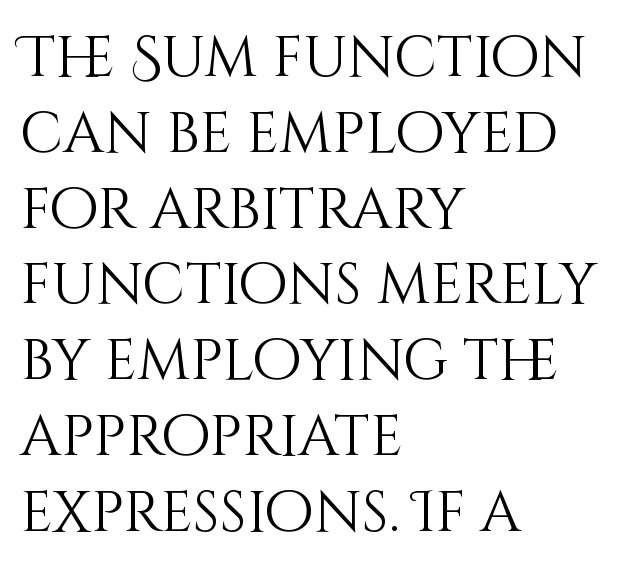
Ordinary non-slanted type is in use. You could not count columns in this text — the font is proportionally spaced. Caption: face not bold, strokes unweighted. This block has exactly the height ordinary leading produces. The tracking reads as untouched default to a designer's eye. Notice how the passage keeps a crisp vertical edge on the left only.
